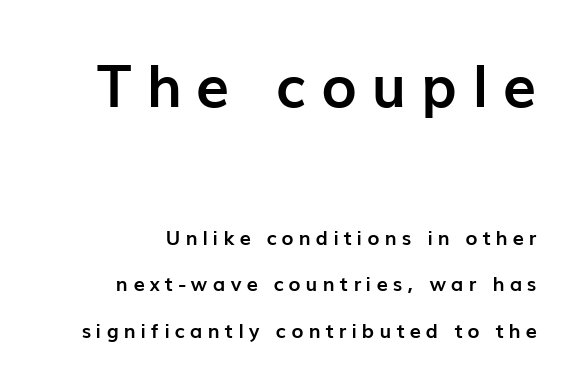
{"serif": "no", "italic": "no", "bold": "yes", "weight": "semibold", "width": "normal", "stroke_contrast": "low", "x_height": "medium", "monospaced": "no", "underline": "no", "align": "right", "line_spacing": "loose", "line_spacing_ratio": 2.32, "letter_spacing": "wide", "letter_spacing_em": 0.26, "larger_block": "first", "size_ratio": 2.95, "glyph_px": 59}
